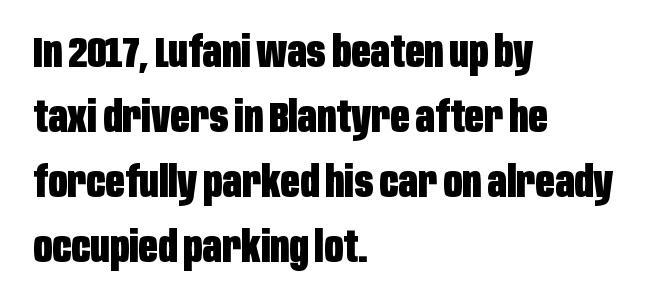
There is no visible air inserted between adjacent glyphs. Lines of text with bare space underneath. These lines are rendered in a variable-pitch font. As a designer I'd log this as weight 700, bold.
